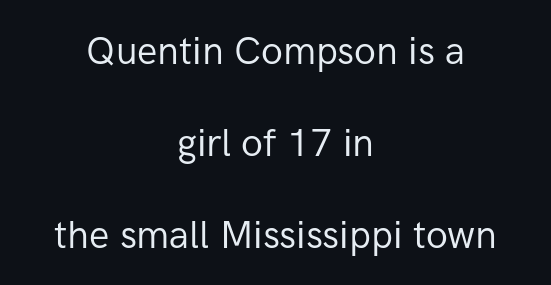
Rendered with straight, roman letterforms. Students, observe: this is what heavily led, spacious text looks like. You could not count columns in this text — the font is proportionally spaced. The face used here is a sans, in the tradition of grotesques and geometrics.
